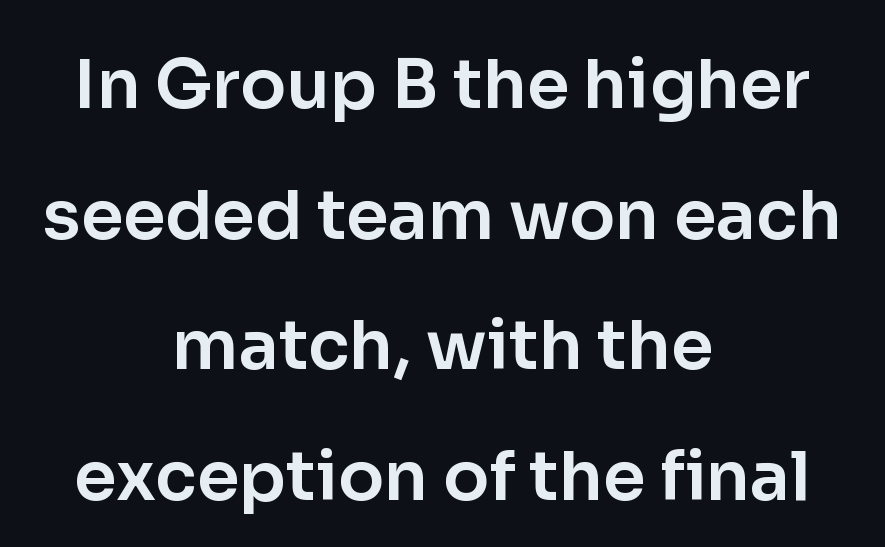
The compositor balanced each line on the midline. Observe the absence of serifs on each vertical stroke in this sample. Rule under the text: the space is simply empty. Loosely led — the rows are spread out.
